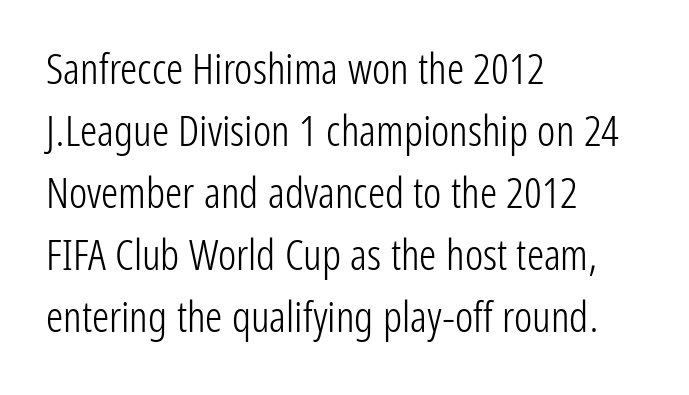
Q: Is the text bold? A: No.
Q: Is the text italic (slanted)? A: No, it is upright.
Q: Is the typeface a serif or a sans-serif typeface? A: Sans-serif.
Q: Is the text underlined? A: No.
Q: How is the paragraph aligned? A: Left-aligned.
Q: Is the spacing between letters normal or unusually wide? A: Normal.
Q: Is the spacing between lines tight, normal or loose? A: Normal.
Q: Width (condensed, normal, or wide)? A: Condensed.
Q: Stroke contrast? A: Low.
Q: x-height? A: Medium.
Q: Monospaced? A: No.
